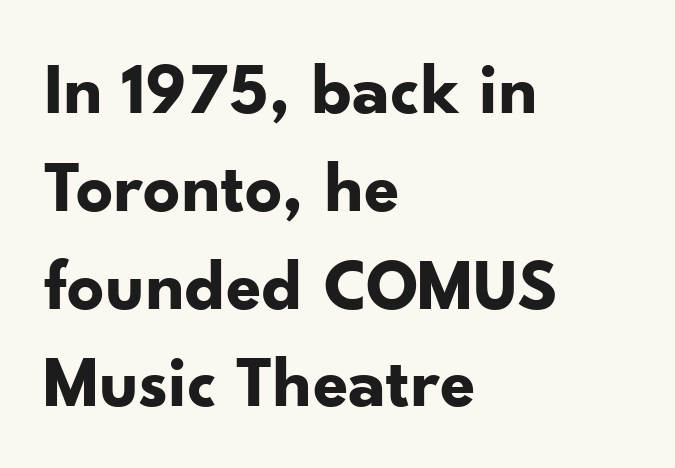
The image shows 73 px bold sans-serif type, upright; set left-aligned, normal line spacing (1.34x), normal letter spacing, not underlined; low stroke contrast and a small x-height.
